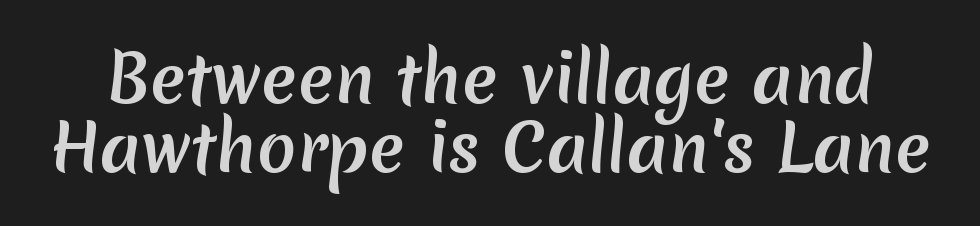
The image shows 65 px sans-serif type; set tight line spacing (1.06x), normal letter spacing, not underlined; medium stroke contrast and a medium x-height.
